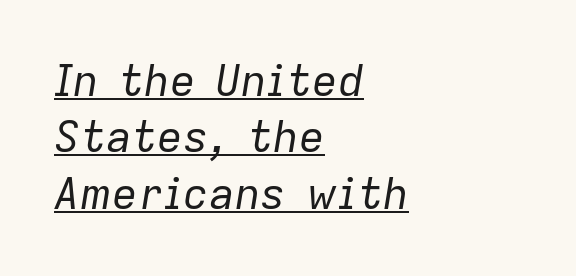
Q: Is the text bold? A: No.
Q: Is the text italic (slanted)? A: Yes, it leans right by about 9 degrees.
Q: Is the text underlined? A: Yes.
Q: How is the paragraph aligned? A: Left-aligned.
Q: Is the spacing between letters normal or unusually wide? A: Normal.
Q: Is the spacing between lines tight, normal or loose? A: Normal.
Q: Width (condensed, normal, or wide)? A: Normal.
Q: Stroke contrast? A: Low.
Q: x-height? A: Medium.
Q: Monospaced? A: No.
